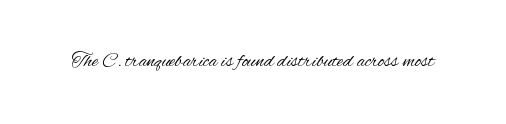
Q: Is the text bold? A: No.
Q: Is the text italic (slanted)? A: Yes.
Q: Is the text underlined? A: No.
Q: Is the spacing between letters normal or unusually wide? A: Normal.
